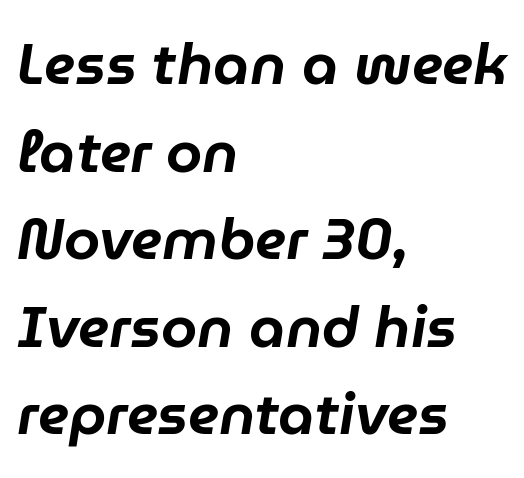
The image shows 58 px text type, italic (leaning right); set left-aligned, normal line spacing (1.51x), normal letter spacing, not underlined; low stroke contrast and a medium x-height.
